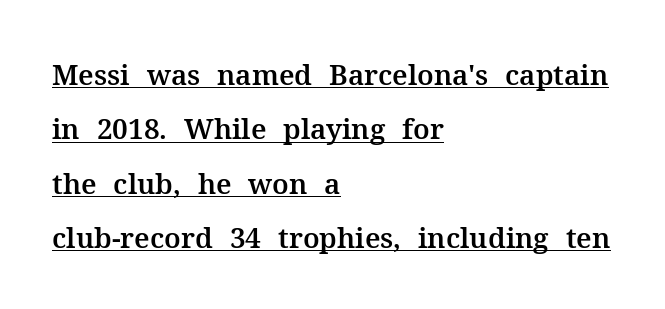
Q: Is the text italic (slanted)? A: No, it is upright.
Q: Is the typeface a serif or a sans-serif typeface? A: Serif.
Q: Is the text underlined? A: Yes.
Q: How is the paragraph aligned? A: Left-aligned.
Q: Is the spacing between letters normal or unusually wide? A: Normal.
Q: Is the spacing between lines tight, normal or loose? A: Loose.
Q: Width (condensed, normal, or wide)? A: Normal.
Q: Stroke contrast? A: Medium.
Q: x-height? A: Medium.
Q: Monospaced? A: No.
